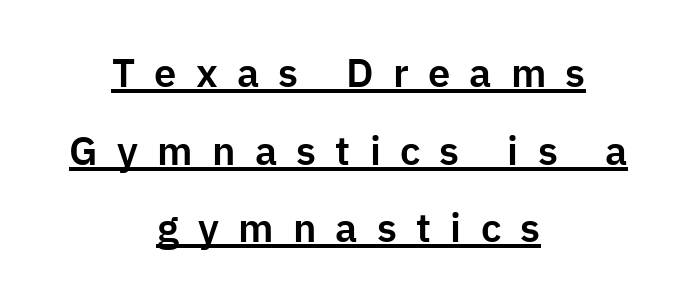
{"serif": "no", "italic": "no", "width": "normal", "stroke_contrast": "low", "x_height": "medium", "monospaced": "no", "underline": "yes", "align": "center", "line_spacing": "loose", "line_spacing_ratio": 1.94, "letter_spacing": "wide", "letter_spacing_em": 0.48, "glyph_px": 40}
